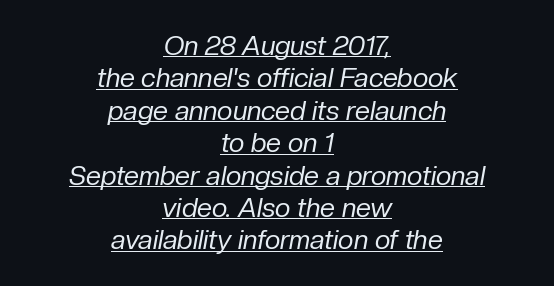
The image shows 27 px text type, italic (leaning right); set centered, line spacing 1.2x, normal letter spacing, underlined.
